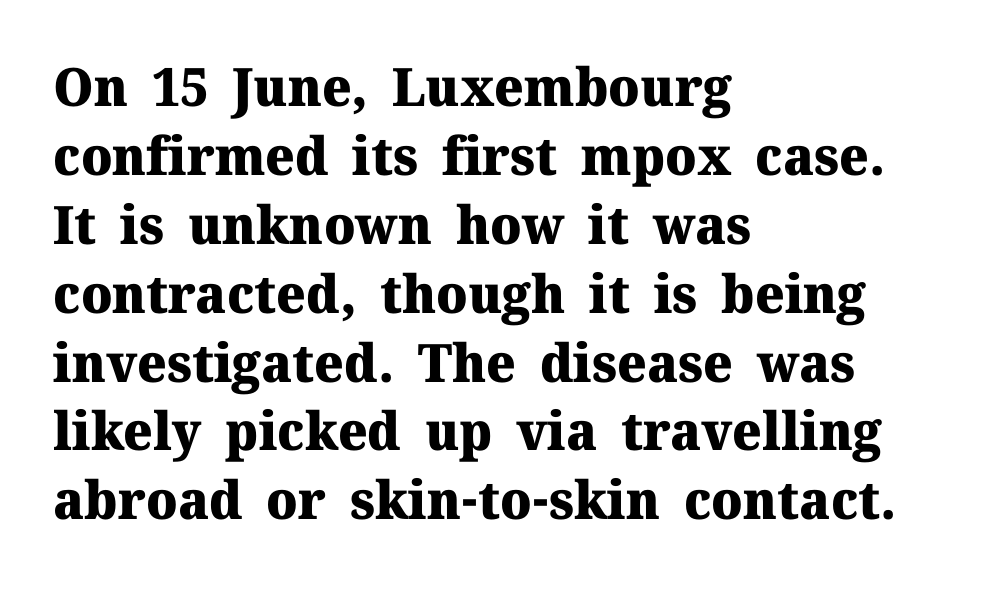
The image shows 53 px heavy serif type, upright; set left-aligned, normal line spacing (1.3x), normal letter spacing, not underlined; medium stroke contrast and a medium x-height.
